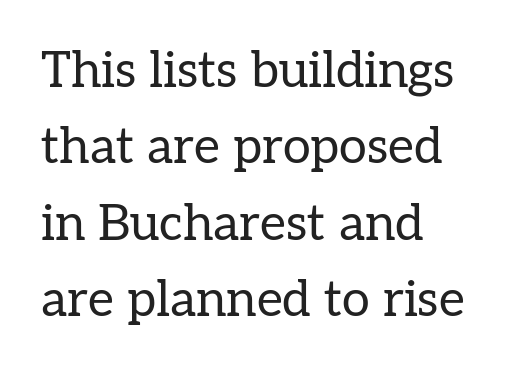
{"serif": "yes", "italic": "no", "bold": "no", "weight": "regular", "width": "normal", "stroke_contrast": "low", "x_height": "medium", "monospaced": "no", "underline": "no", "align": "left", "line_spacing": "normal", "line_spacing_ratio": 1.53, "letter_spacing": "normal", "letter_spacing_em": 0.0, "glyph_px": 50}
